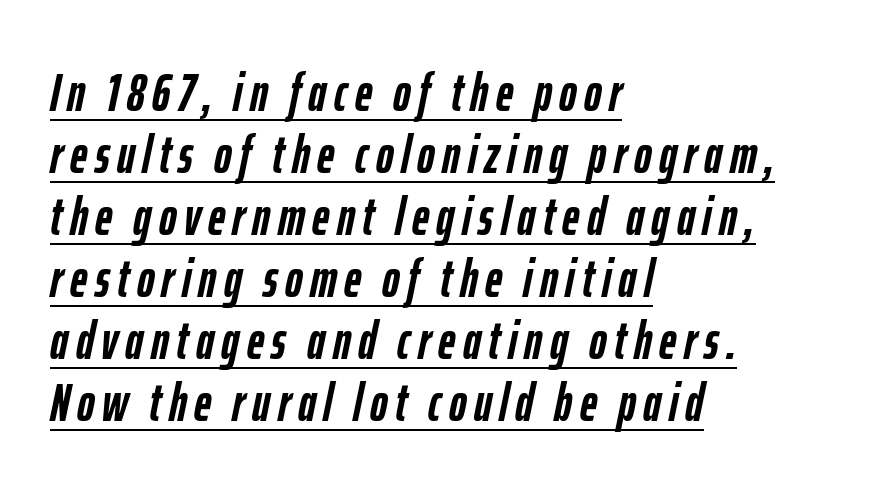
The image shows 53 px semibold, condensed type, italic (leaning right); set left-aligned, line spacing 1.17x, underlined; low stroke contrast and a medium x-height.
